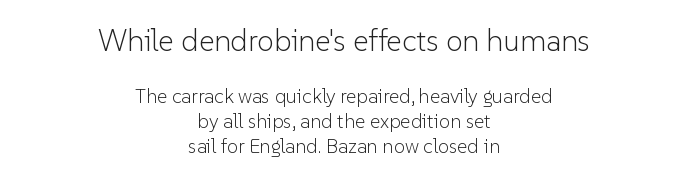
The image shows 30 px light sans-serif type, upright; set centered, normal line spacing (1.26x), normal letter spacing, not underlined; the first (top) block is 1.5x larger; low stroke contrast and a medium x-height.
